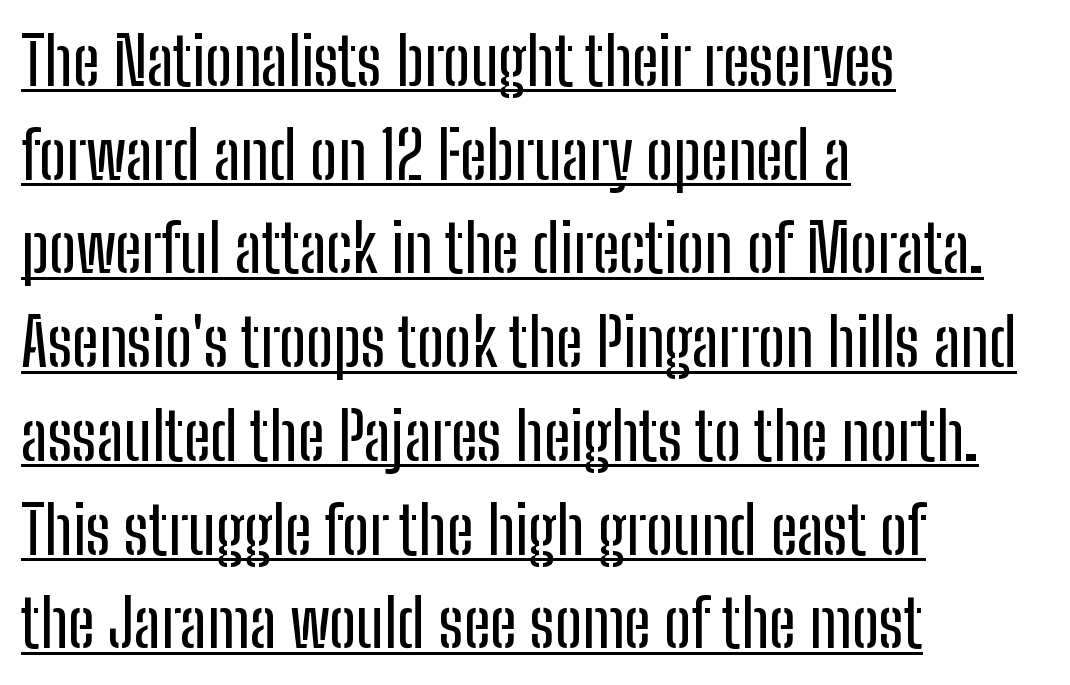
The face used here appears with an underline applied. Leading matches the norm, producing a regular column. Think of a printed novel: that variable character pitch is what you see here. The tracking reads as untouched default to a designer's eye.
